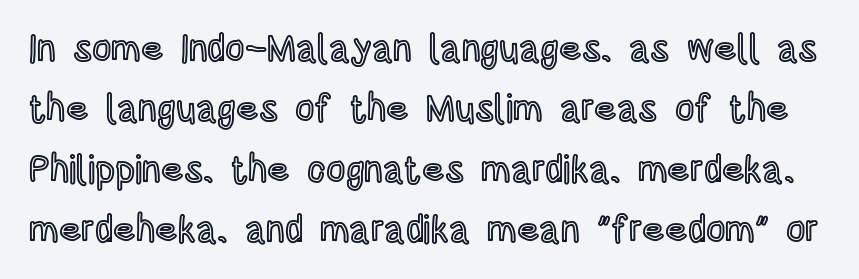
{"italic": "no", "width": "condensed", "x_height": "large", "monospaced": "no", "underline": "no", "line_spacing": "normal", "line_spacing_ratio": 1.59, "letter_spacing": "normal", "letter_spacing_em": 0.0, "glyph_px": 38}
